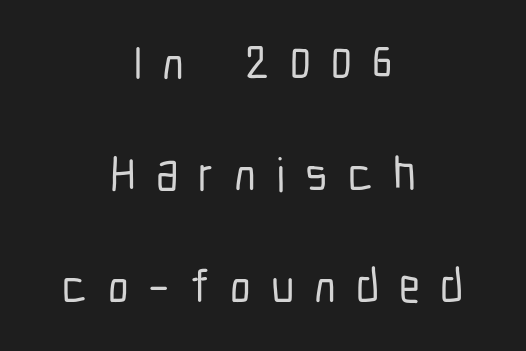
Q: Is the text italic (slanted)? A: No, it is upright.
Q: Is the typeface a serif or a sans-serif typeface? A: Sans-serif.
Q: Is the text underlined? A: No.
Q: How is the paragraph aligned? A: Centered.
Q: Is the spacing between letters normal or unusually wide? A: Unusually wide.
Q: Is the spacing between lines tight, normal or loose? A: Loose.
Q: Width (condensed, normal, or wide)? A: Condensed.
Q: Stroke contrast? A: Low.
Q: x-height? A: Medium.
Q: Monospaced? A: No.
